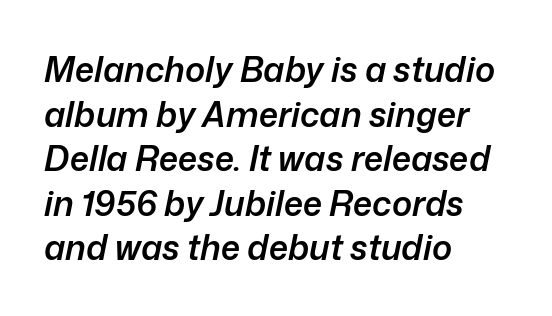
{"italic": "yes", "lean": "right", "slant_degrees": 12, "bold": "semi", "weight": "semibold", "width": "normal", "stroke_contrast": "low", "x_height": "medium", "monospaced": "no", "underline": "no", "align": "left", "line_spacing": "normal", "line_spacing_ratio": 1.31, "letter_spacing": "normal", "letter_spacing_em": 0.0, "glyph_px": 34}
